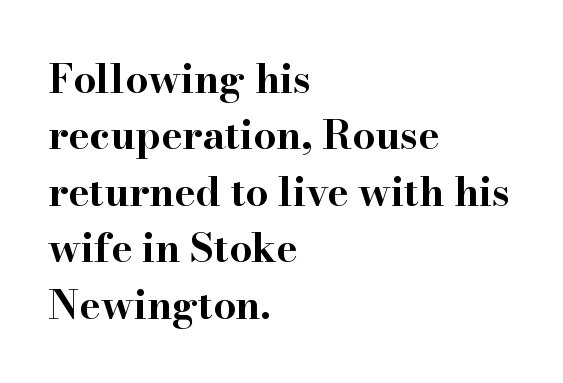
Q: Is the text bold? A: Yes.
Q: Is the text italic (slanted)? A: No, it is upright.
Q: Is the typeface a serif or a sans-serif typeface? A: Serif.
Q: Is the text underlined? A: No.
Q: How is the paragraph aligned? A: Left-aligned.
Q: Is the spacing between letters normal or unusually wide? A: Normal.
Q: Is the spacing between lines tight, normal or loose? A: Normal.
Q: Width (condensed, normal, or wide)? A: Wide.
Q: Stroke contrast? A: High.
Q: x-height? A: Small.
Q: Monospaced? A: No.
